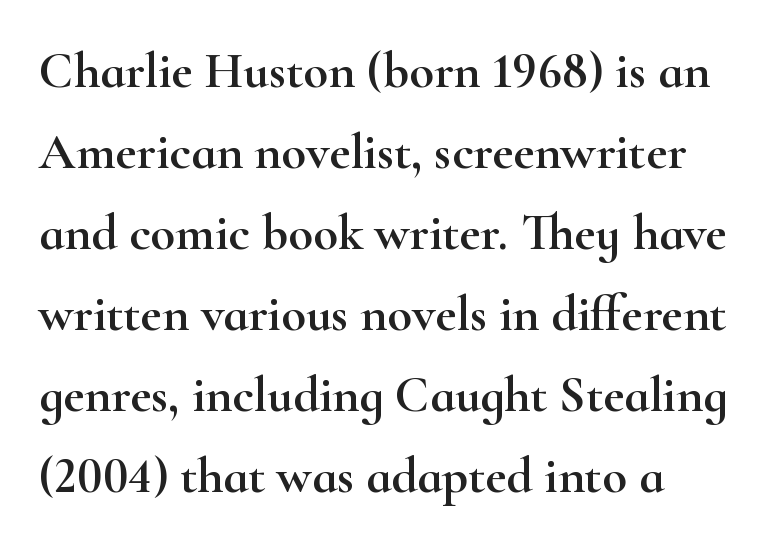
Letter spacing: default. Quick note: interline space is typical. To sum up the face: it has serifs. This sample uses an upright cut, with every glyph sitting square on the baseline. The specimen omits any rule beneath the text block's lines.
